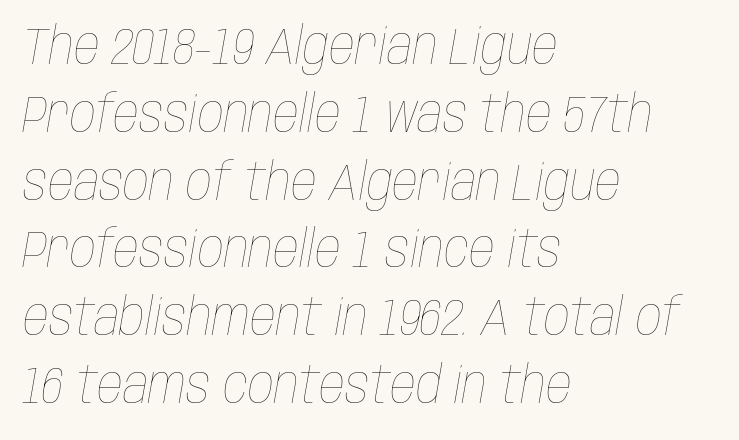
{"italic": "yes", "lean": "right", "slant_degrees": 10, "bold": "no", "weight": "thin", "width": "condensed", "stroke_contrast": "low", "x_height": "large", "monospaced": "no", "underline": "no", "align": "left", "line_spacing": "normal", "line_spacing_ratio": 1.33, "letter_spacing": "normal", "letter_spacing_em": 0.0, "glyph_px": 51}
